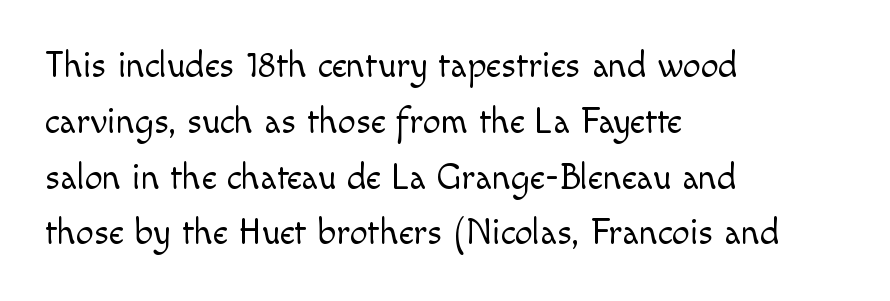
Q: Is the text bold? A: No.
Q: Is the text italic (slanted)? A: No, it is upright.
Q: Is the typeface a serif or a sans-serif typeface? A: Sans-serif.
Q: Is the text underlined? A: No.
Q: How is the paragraph aligned? A: Left-aligned.
Q: Is the spacing between letters normal or unusually wide? A: Normal.
Q: Is the spacing between lines tight, normal or loose? A: Normal.
Q: Width (condensed, normal, or wide)? A: Normal.
Q: x-height? A: Small.
Q: Monospaced? A: No.
